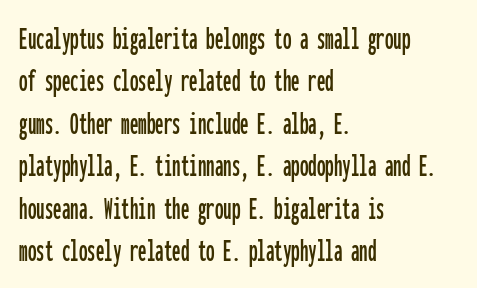
The image shows 34 px condensed sans-serif type, upright, monospaced; set left-aligned, normal line spacing (1.25x), normal letter spacing, not underlined; low stroke contrast and a medium x-height.
